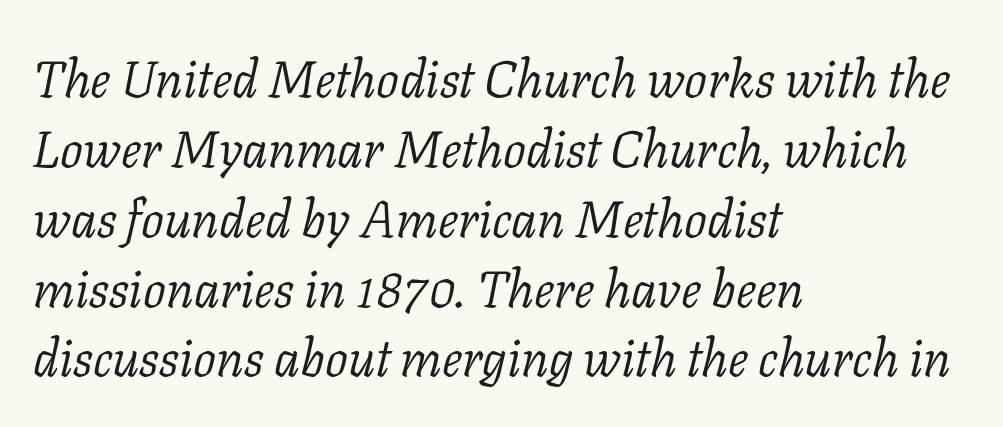
{"serif": "yes", "italic": "yes", "lean": "right", "slant_degrees": 11, "bold": "no", "weight": "light", "width": "normal", "stroke_contrast": "low", "x_height": "medium", "monospaced": "no", "underline": "no", "align": "left", "line_spacing": "normal", "line_spacing_ratio": 1.37, "letter_spacing": "normal", "letter_spacing_em": 0.0, "glyph_px": 51}
